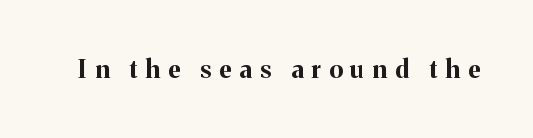
The image shows 25 px bold type, upright; set unusually wide letter spacing (+0.33 em), not underlined.
